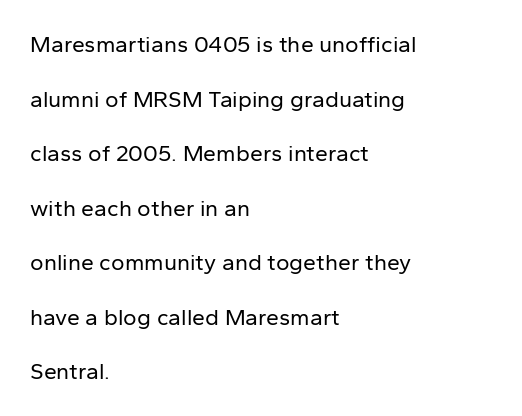
The image shows 23 px text type, upright; set left-aligned, loose line spacing (2.37x), normal letter spacing, not underlined.
